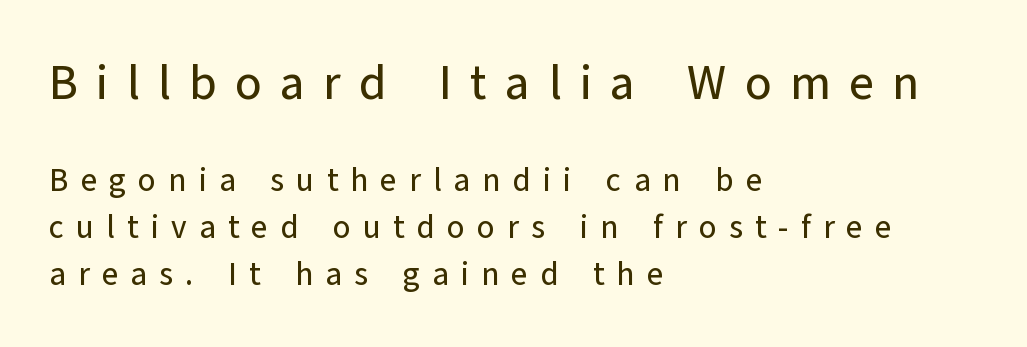
The gaps between neighbouring characters are conspicuously large. The line-height multiplier appears to be the usual default. This sample has the flowing, uneven cadence of proportional lettering. Is there any slant? The stems are plumb. Letters rest on an invisible, unmarked baseline. To sum up the face: it is a sans, with no serifs.
